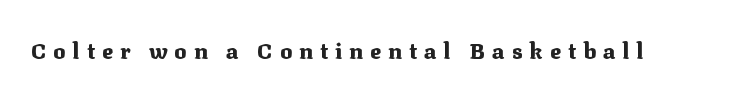
In terms of letterspacing, this is a distinctly airy, spread setting. Compared with an ordinary text face, these strokes are far heavier — a full bold. Decoration check: the copy has no underline. The letters stand straight up with perfectly vertical stems.
